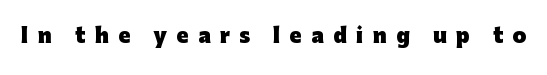
Q: Is the text bold? A: Yes.
Q: Is the text italic (slanted)? A: No, it is upright.
Q: Is the text underlined? A: No.
Q: Is the spacing between letters normal or unusually wide? A: Unusually wide.
